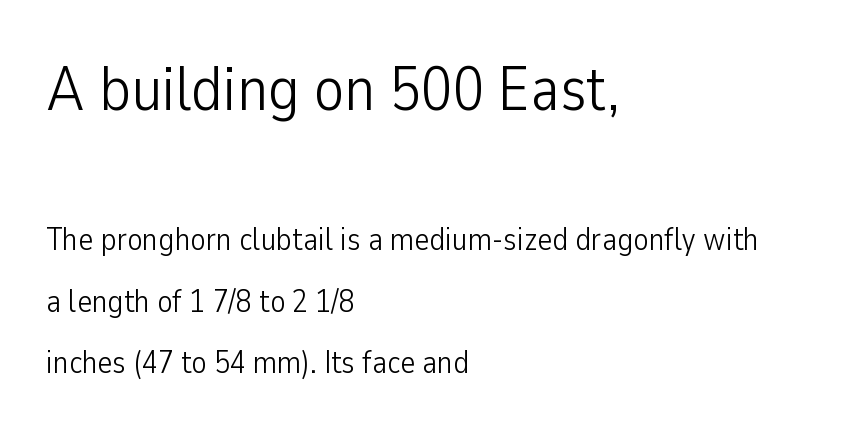
{"serif": "no", "italic": "no", "bold": "no", "weight": "light", "width": "condensed", "stroke_contrast": "low", "x_height": "medium", "monospaced": "no", "underline": "no", "align": "left", "line_spacing": "loose", "line_spacing_ratio": 1.92, "letter_spacing": "normal", "letter_spacing_em": 0.0, "larger_block": "first", "size_ratio": 1.97, "glyph_px": 63}
